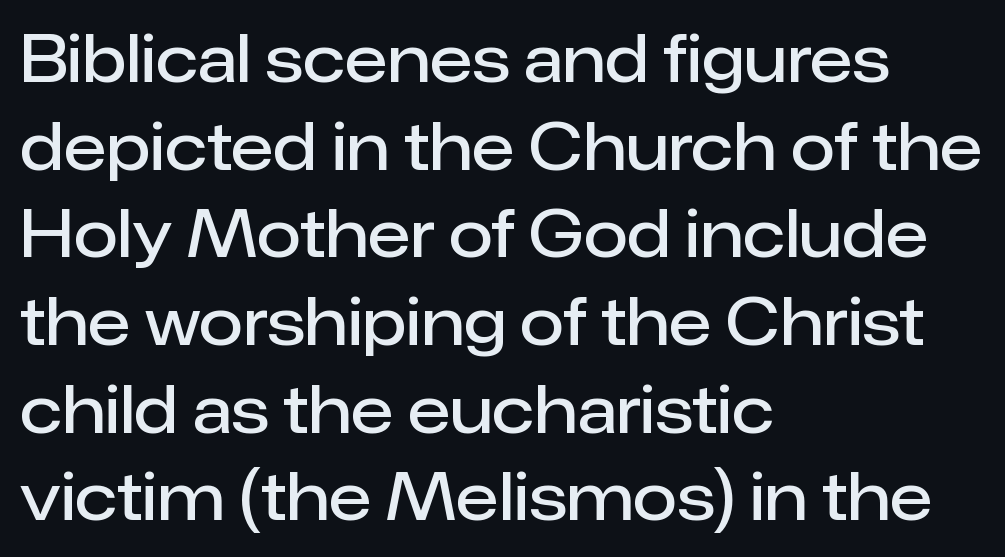
Each line starts at the same left margin while the right side varies. Regarding serifs, this sample does without them. This sample has the flowing, uneven cadence of proportional lettering. Nothing unusual about the tracking: characters are spaced as the font intends. Characters remain perfectly vertical along every line. This sample keeps an unexceptional amount of space between lines.
